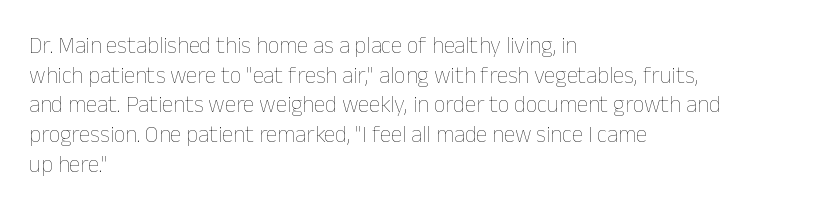
{"italic": "no", "bold": "no", "underline": "no", "align": "left", "line_spacing": "normal", "line_spacing_ratio": 1.29, "letter_spacing": "normal", "letter_spacing_em": 0.0, "glyph_px": 23}
